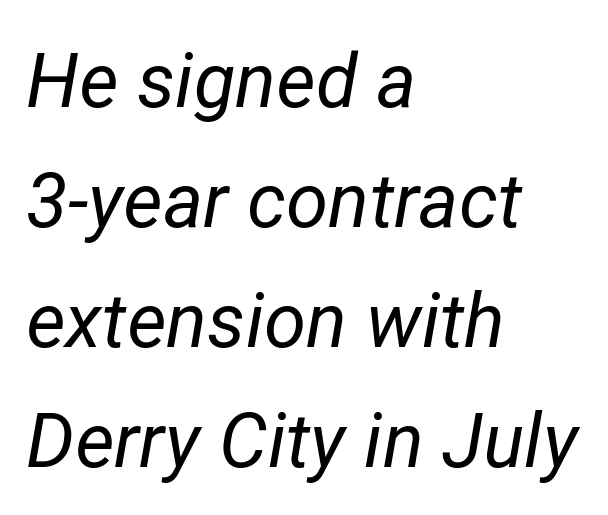
The passage shown is not bold in any degree. The passage is arranged the way most books set body copy — flush left. How would I describe the line gaps? Plain and ordinary. Only glyphs here, with clear space below each row. Character widths vary here, with narrow letters taking less room than wide ones.
